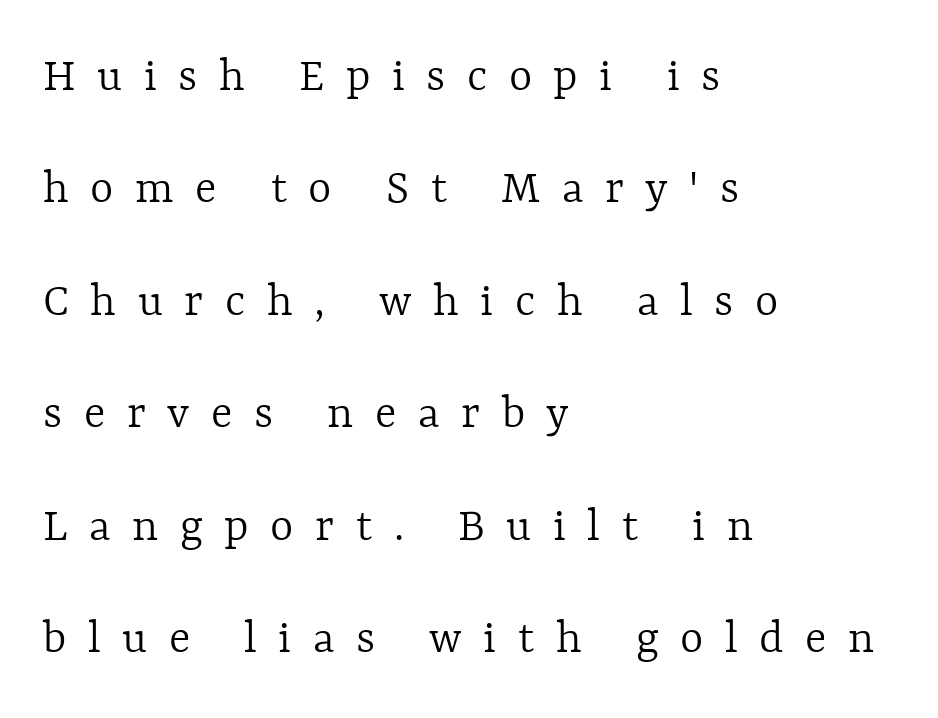
The image shows 50 px light type, upright; set left-aligned, loose line spacing (2.25x), unusually wide letter spacing (+0.43 em), not underlined; a medium x-height.
